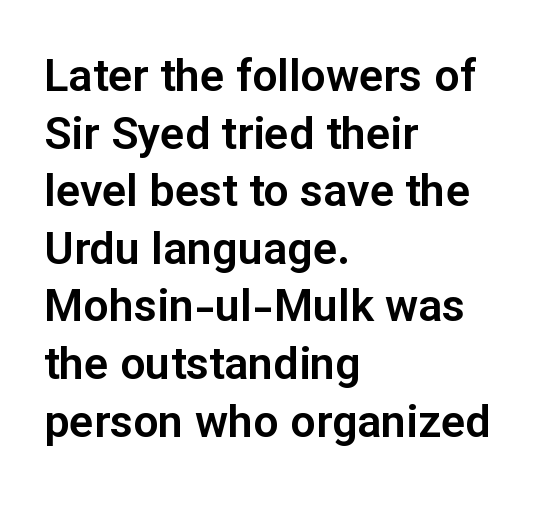
Q: Is the text italic (slanted)? A: No, it is upright.
Q: Is the typeface a serif or a sans-serif typeface? A: Sans-serif.
Q: Is the text underlined? A: No.
Q: How is the paragraph aligned? A: Left-aligned.
Q: Is the spacing between letters normal or unusually wide? A: Normal.
Q: Is the spacing between lines tight, normal or loose? A: Normal.
Q: Width (condensed, normal, or wide)? A: Normal.
Q: Stroke contrast? A: Low.
Q: x-height? A: Medium.
Q: Monospaced? A: No.
